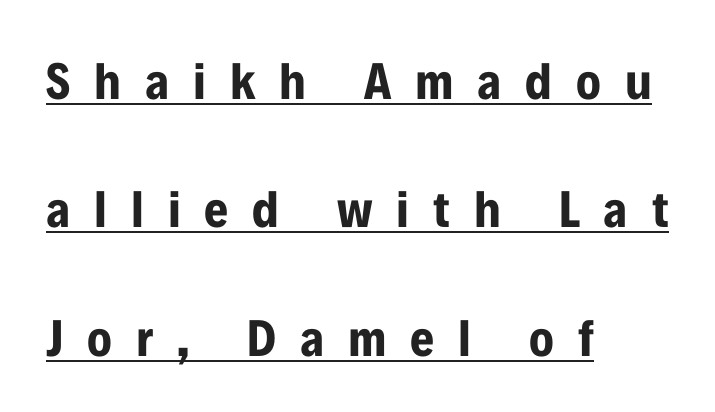
The font is running at its bold setting. Substantial extra tracking has been applied to these lines. This is roman type, the default non-slanted kind. Proportional: the letters do not fall into vertical columns. Rows of type keep a wide berth in the vertical direction. Typographically, this falls in the sans-serif category.
